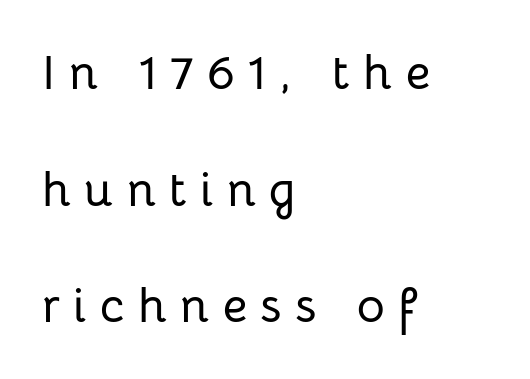
{"serif": "no", "italic": "no", "width": "normal", "stroke_contrast": "low", "x_height": "medium", "monospaced": "no", "underline": "no", "align": "left", "line_spacing": "loose", "line_spacing_ratio": 2.43, "letter_spacing": "wide", "letter_spacing_em": 0.28, "glyph_px": 48}
